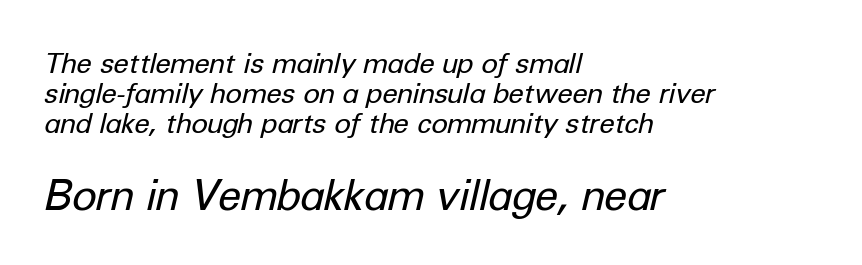
{"italic": "yes", "lean": "right", "slant_degrees": 12, "bold": "no", "weight": "regular", "width": "normal", "stroke_contrast": "low", "x_height": "medium", "monospaced": "no", "underline": "no", "align": "left", "line_spacing": "tight", "line_spacing_ratio": 1.07, "letter_spacing": "normal", "letter_spacing_em": 0.0, "larger_block": "second", "size_ratio": 1.5, "glyph_px": 42}
